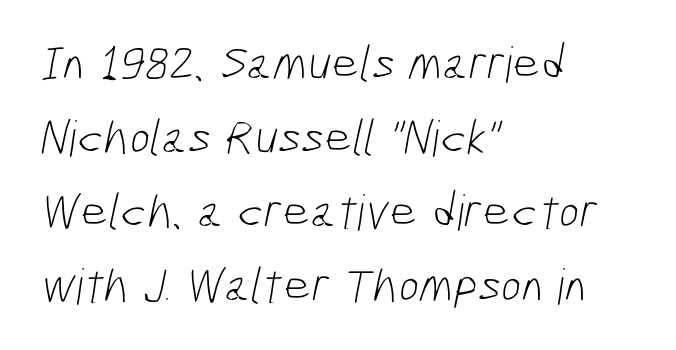
The image shows 49 px light, condensed sans-serif type; set left-aligned, normal line spacing (1.51x), normal letter spacing, not underlined; low stroke contrast and a medium x-height.
